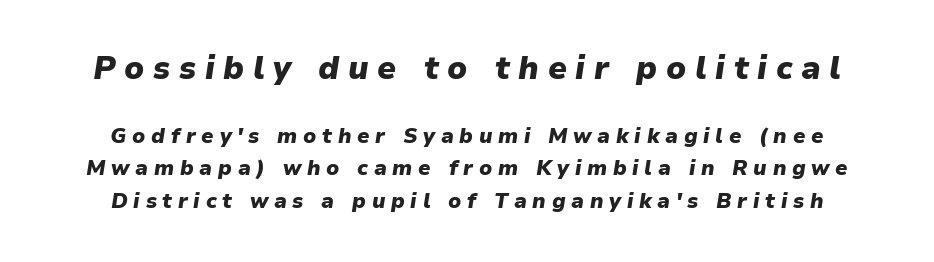
Teacher's note: observe the equal gaps on both sides — that is centered alignment. Between these two stacked blocks, the higher one wins on size. Only glyphs here, with clear space below each row. The lettering tilts uniformly, giving the passage an italic look. These lines have a slow, spaced-out rhythm from letter to letter.
